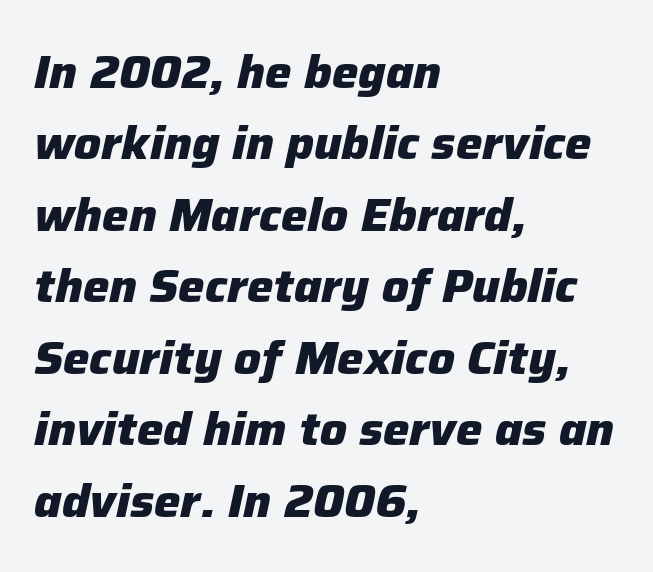
Type without underlining. Caption: bold face, heavy strokes. This sample has the flowing, uneven cadence of proportional lettering. Inter-character spacing is left at the font's built-in metrics. Typeset ragged right — the left edge is the straight one. The rendering uses a moderate line-height, typical for paragraphs.
